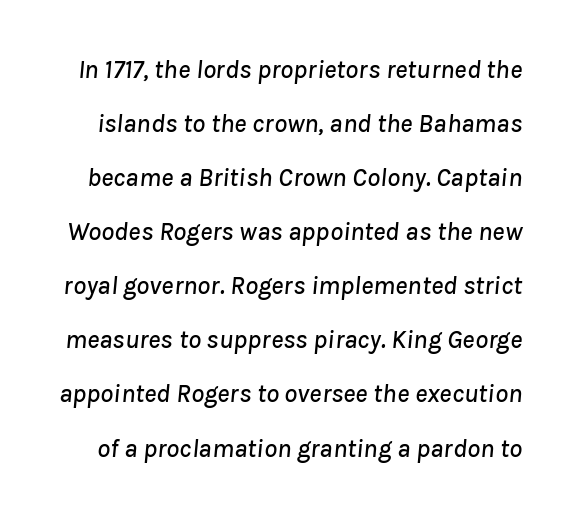
Q: Is the text italic (slanted)? A: Yes, it leans right by about 8 degrees.
Q: Is the text underlined? A: No.
Q: Is the spacing between letters normal or unusually wide? A: Normal.
Q: Is the spacing between lines tight, normal or loose? A: Loose.
